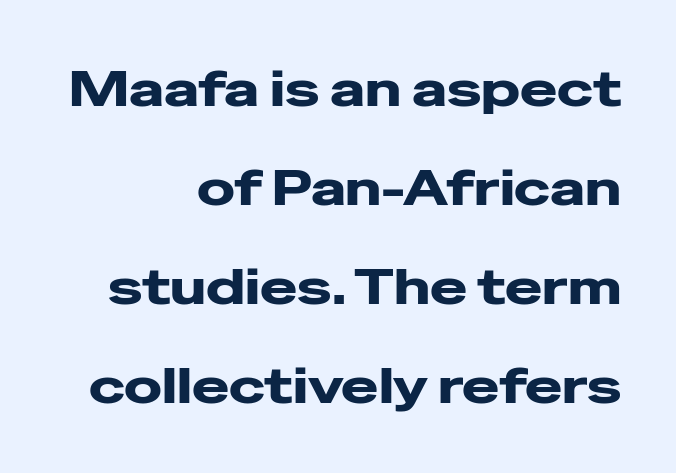
The image shows 50 px wide sans-serif type, upright; set right-aligned, loose line spacing (1.98x), normal letter spacing, not underlined; low stroke contrast and a medium x-height.
